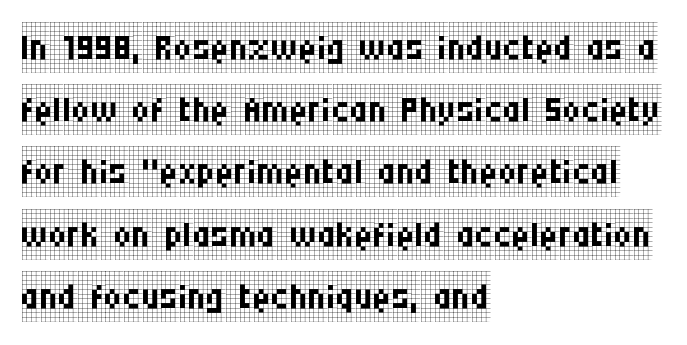
Q: Is the text bold? A: No.
Q: Is the text italic (slanted)? A: No, it is upright.
Q: Is the typeface a serif or a sans-serif typeface? A: Serif.
Q: Is the text underlined? A: No.
Q: How is the paragraph aligned? A: Left-aligned.
Q: Is the spacing between letters normal or unusually wide? A: Normal.
Q: Width (condensed, normal, or wide)? A: Condensed.
Q: Stroke contrast? A: Low.
Q: x-height? A: Large.
Q: Monospaced? A: No.
